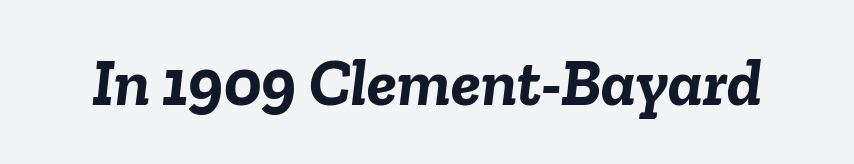
Q: Is the text bold? A: Yes.
Q: Is the text italic (slanted)? A: Yes, it leans right by about 6 degrees.
Q: Is the text underlined? A: No.
Q: Is the spacing between letters normal or unusually wide? A: Normal.
Q: Width (condensed, normal, or wide)? A: Normal.
Q: Stroke contrast? A: Low.
Q: x-height? A: Medium.
Q: Monospaced? A: No.
